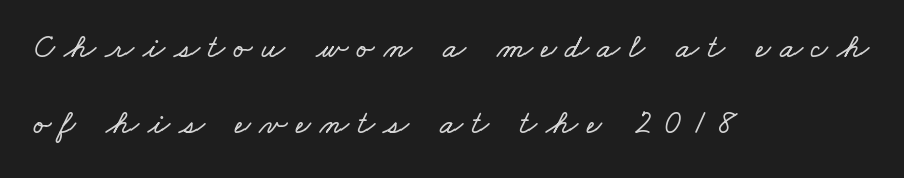
The image shows 33 px wide type; set left-aligned, loose line spacing (2.29x), unusually wide letter spacing (+0.27 em), not underlined; low stroke contrast and a small x-height.
